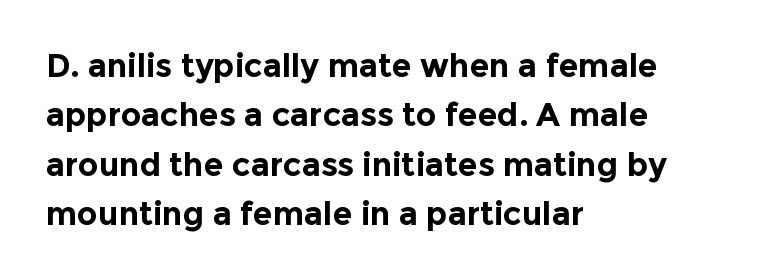
Nobody touched the tracking dial on this one. This is roman type, the default non-slanted kind. No feet cap the strokes, marking this as sans-serif type. Only glyphs here, with clear space below each row.
